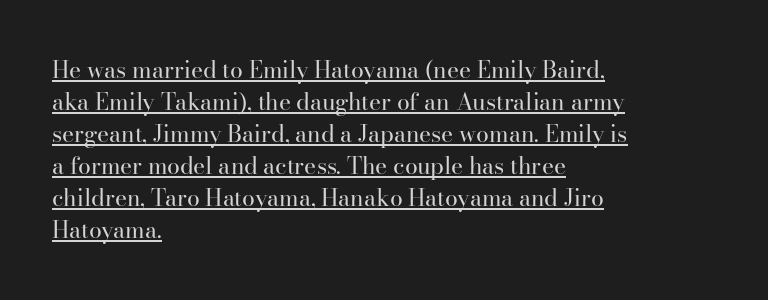
Letters have the restrained weight of plain body copy at most. A typesetter would call this zero additional tracking. Emphasis is given by a line drawn under the lettering. The passage is arranged the way most books set body copy — flush left.
